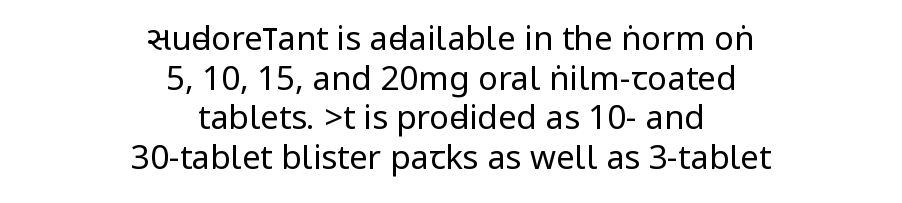
{"serif": "no", "italic": "no", "bold": "no", "weight": "regular", "width": "condensed", "stroke_contrast": "low", "underline": "no", "align": "center", "line_spacing_ratio": 1.2, "letter_spacing": "normal", "letter_spacing_em": 0.0, "glyph_px": 33}
